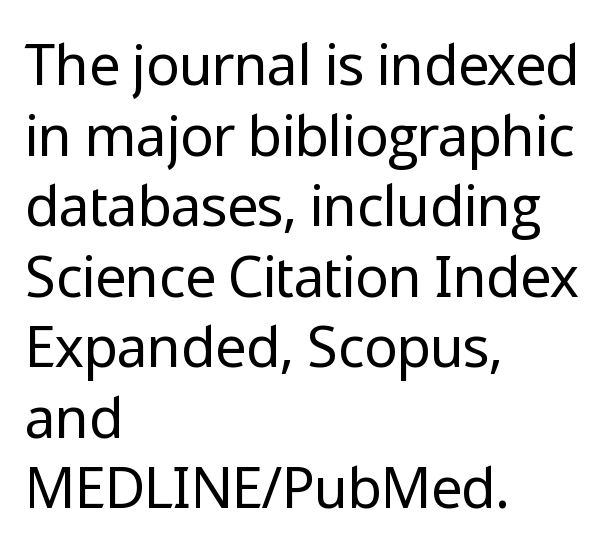
Q: Is the text bold? A: No.
Q: Is the text italic (slanted)? A: No, it is upright.
Q: Is the typeface a serif or a sans-serif typeface? A: Sans-serif.
Q: Is the text underlined? A: No.
Q: How is the paragraph aligned? A: Left-aligned.
Q: Is the spacing between letters normal or unusually wide? A: Normal.
Q: Is the spacing between lines tight, normal or loose? A: Normal.
Q: Width (condensed, normal, or wide)? A: Normal.
Q: Stroke contrast? A: Low.
Q: x-height? A: Medium.
Q: Monospaced? A: No.
